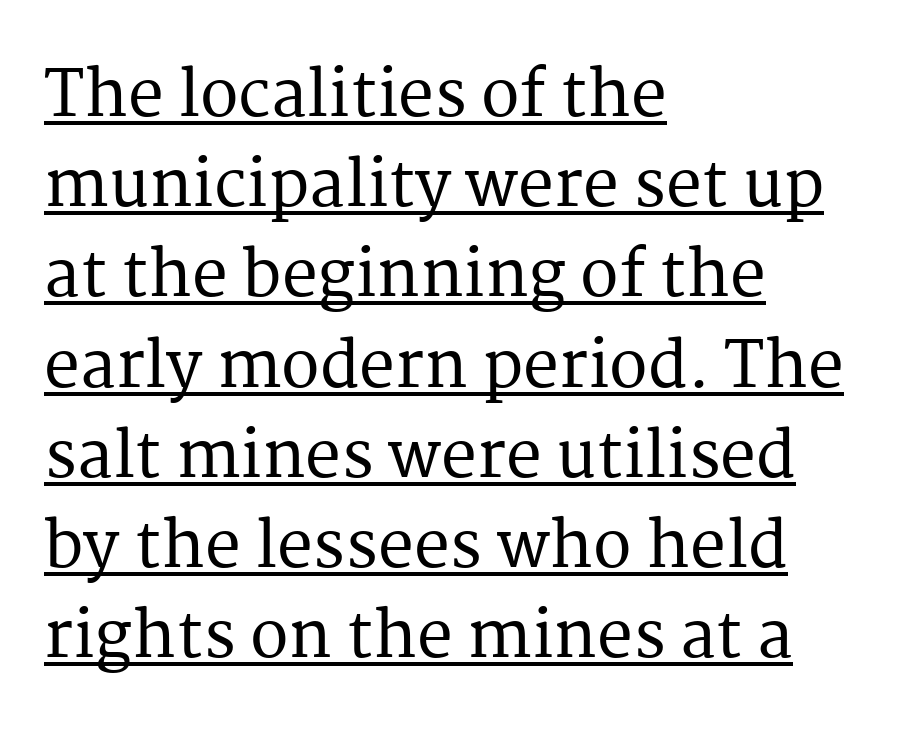
Q: Is the text italic (slanted)? A: No, it is upright.
Q: Is the typeface a serif or a sans-serif typeface? A: Serif.
Q: Is the text underlined? A: Yes.
Q: How is the paragraph aligned? A: Left-aligned.
Q: Is the spacing between letters normal or unusually wide? A: Normal.
Q: Is the spacing between lines tight, normal or loose? A: Normal.
Q: Width (condensed, normal, or wide)? A: Normal.
Q: Stroke contrast? A: Medium.
Q: x-height? A: Medium.
Q: Monospaced? A: No.
